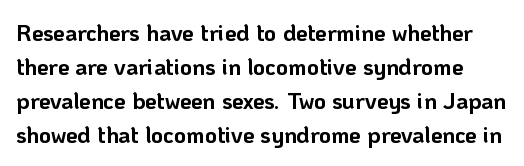
Q: Is the text bold? A: Yes.
Q: Is the text italic (slanted)? A: No, it is upright.
Q: Is the text underlined? A: No.
Q: Is the spacing between letters normal or unusually wide? A: Normal.
Q: Is the spacing between lines tight, normal or loose? A: Normal.
